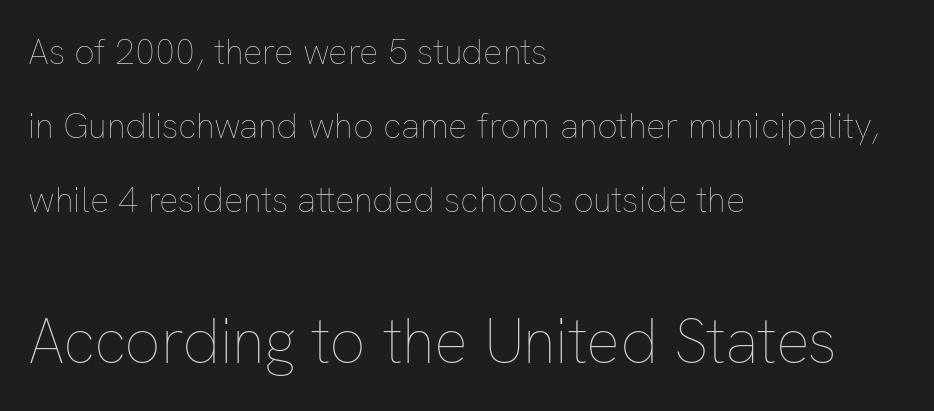
Q: Is the text bold? A: No.
Q: Is the text italic (slanted)? A: No, it is upright.
Q: Is the text underlined? A: No.
Q: How is the paragraph aligned? A: Left-aligned.
Q: Is the spacing between letters normal or unusually wide? A: Normal.
Q: Is the spacing between lines tight, normal or loose? A: Loose.
Q: Which block of text is set in a larger size, the first (top) or the second (bottom)? A: The second (bottom) one.
Q: Width (condensed, normal, or wide)? A: Normal.
Q: Stroke contrast? A: Low.
Q: x-height? A: Medium.
Q: Monospaced? A: No.
